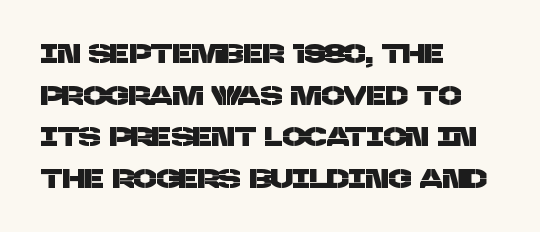
Does the leading feel generous? No, just average. The lines in this sample share a left origin and differ only in where they stop. The specimen omits any rule beneath the text block's lines. The horizontal fit of the characters is conventional and even.
